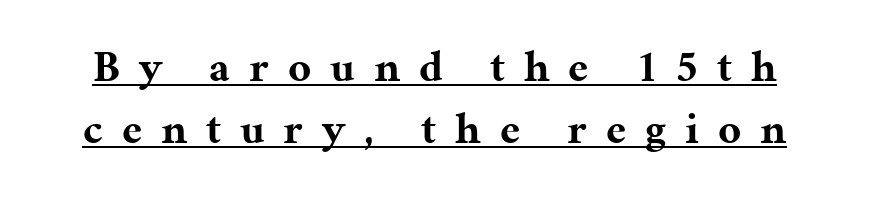
{"serif": "yes", "italic": "no", "bold": "yes", "weight": "bold", "width": "normal", "stroke_contrast": "medium", "x_height": "medium", "monospaced": "no", "underline": "yes", "line_spacing": "normal", "line_spacing_ratio": 1.4, "letter_spacing": "wide", "letter_spacing_em": 0.43, "glyph_px": 44}
